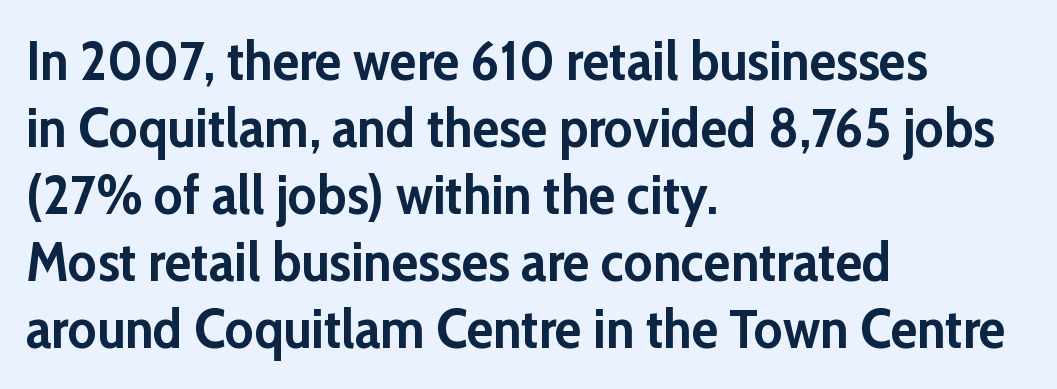
Q: Is the text bold? A: Yes.
Q: Is the text italic (slanted)? A: No, it is upright.
Q: Is the typeface a serif or a sans-serif typeface? A: Sans-serif.
Q: Is the text underlined? A: No.
Q: How is the paragraph aligned? A: Left-aligned.
Q: Is the spacing between letters normal or unusually wide? A: Normal.
Q: Width (condensed, normal, or wide)? A: Normal.
Q: Stroke contrast? A: Low.
Q: x-height? A: Medium.
Q: Monospaced? A: No.
